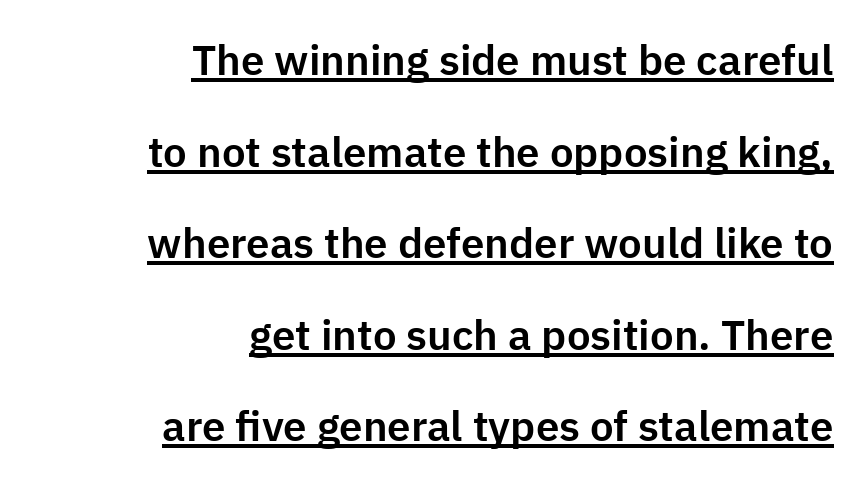
Q: Is the text italic (slanted)? A: No, it is upright.
Q: Is the typeface a serif or a sans-serif typeface? A: Sans-serif.
Q: Is the text underlined? A: Yes.
Q: How is the paragraph aligned? A: Right-aligned.
Q: Is the spacing between letters normal or unusually wide? A: Normal.
Q: Is the spacing between lines tight, normal or loose? A: Loose.
Q: Width (condensed, normal, or wide)? A: Normal.
Q: Stroke contrast? A: Low.
Q: x-height? A: Medium.
Q: Monospaced? A: No.
